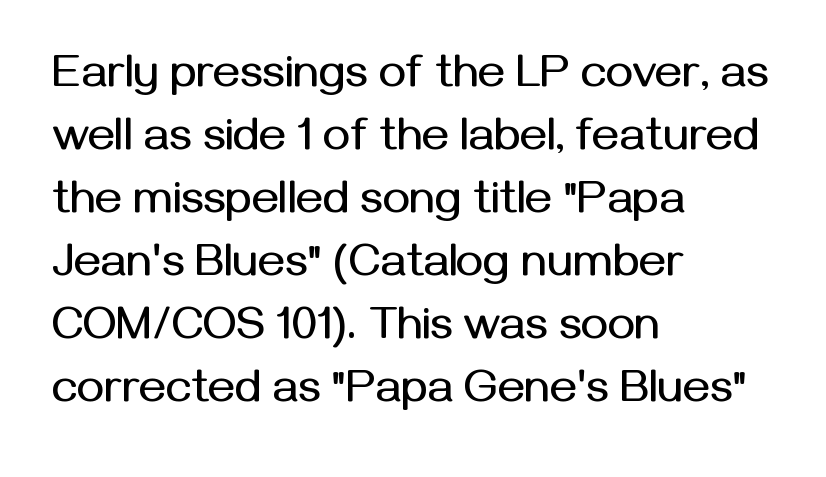
{"serif": "no", "italic": "no", "width": "normal", "stroke_contrast": "medium", "x_height": "medium", "monospaced": "no", "underline": "no", "align": "left", "line_spacing": "normal", "line_spacing_ratio": 1.37, "letter_spacing": "normal", "letter_spacing_em": 0.0, "glyph_px": 46}
